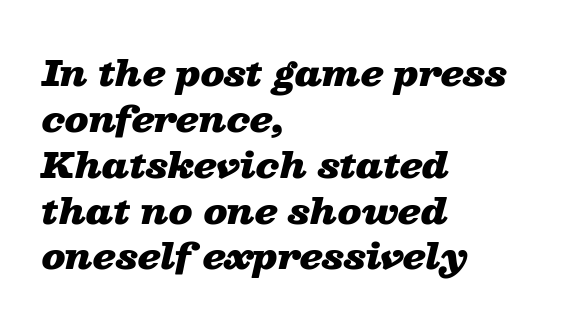
Italic: yes, the glyphs are oblique. The specimen omits any rule beneath the text block's lines. Short note: letters normally spaced. Vertical spacing — default.
